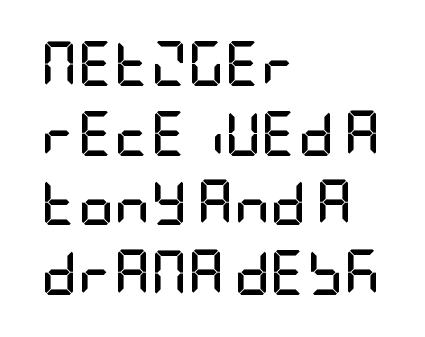
Q: Is the text bold? A: Yes.
Q: Is the text italic (slanted)? A: No, it is upright.
Q: Is the typeface a serif or a sans-serif typeface? A: Sans-serif.
Q: Is the text underlined? A: No.
Q: How is the paragraph aligned? A: Left-aligned.
Q: Is the spacing between letters normal or unusually wide? A: Normal.
Q: Is the spacing between lines tight, normal or loose? A: Normal.
Q: Width (condensed, normal, or wide)? A: Condensed.
Q: Stroke contrast? A: Low.
Q: x-height? A: Large.
